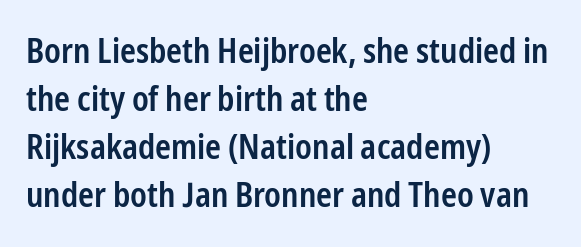
The typesetter chose a ragged-right arrangement here. Between one letter and the next there's only the usual sliver of space. Here the designer chose a conventional face with non-uniform glyph widths. A roman cut, with each character standing at attention.
